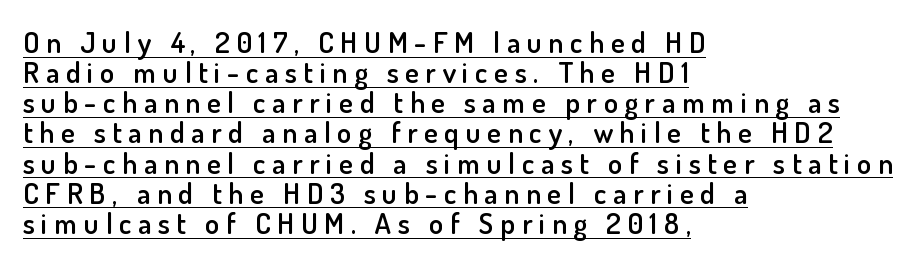
Q: Is the text bold? A: Semi-bold.
Q: Is the text italic (slanted)? A: No, it is upright.
Q: Is the typeface a serif or a sans-serif typeface? A: Sans-serif.
Q: Is the text underlined? A: Yes.
Q: How is the paragraph aligned? A: Left-aligned.
Q: Is the spacing between letters normal or unusually wide? A: Unusually wide.
Q: Is the spacing between lines tight, normal or loose? A: Tight.
Q: Width (condensed, normal, or wide)? A: Normal.
Q: Stroke contrast? A: Low.
Q: x-height? A: Small.
Q: Monospaced? A: No.
